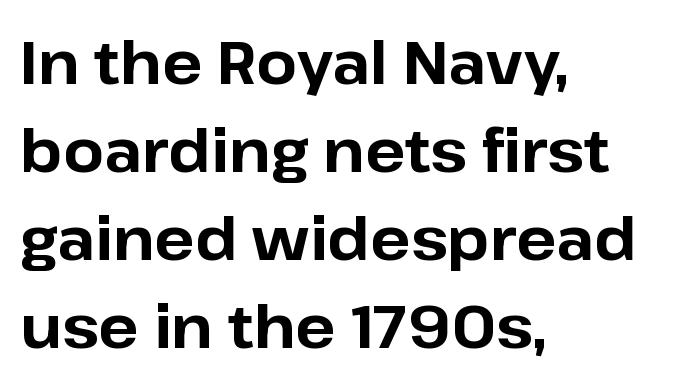
The image shows 59 px bold sans-serif type, upright; set left-aligned, normal line spacing (1.49x), normal letter spacing, not underlined; low stroke contrast and a medium x-height.
